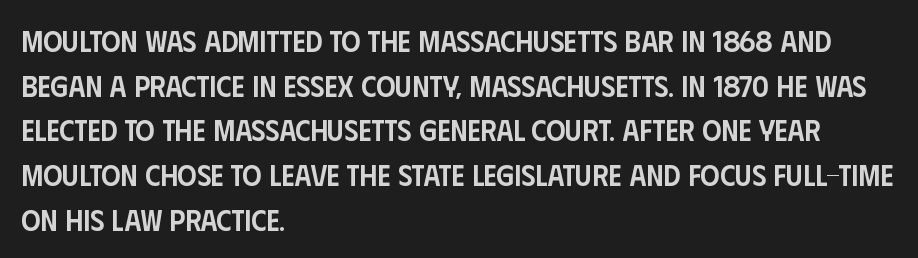
{"serif": "no", "italic": "no", "bold": "semi", "weight": "semibold", "width": "condensed", "stroke_contrast": "low", "x_height": "large", "monospaced": "no", "underline": "no", "align": "left", "line_spacing": "normal", "line_spacing_ratio": 1.49, "letter_spacing": "normal", "letter_spacing_em": 0.0, "glyph_px": 30}
